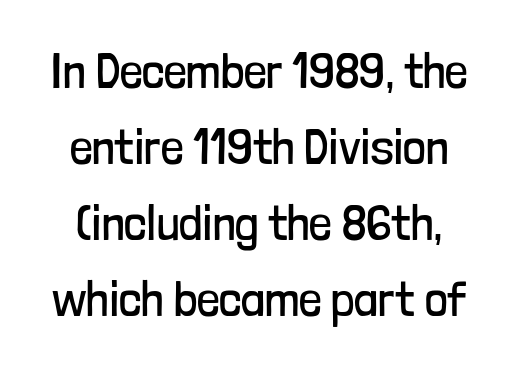
The image shows 50 px regular-weight, condensed sans-serif type, upright; set normal line spacing (1.52x), normal letter spacing, not underlined; low stroke contrast and a medium x-height.
